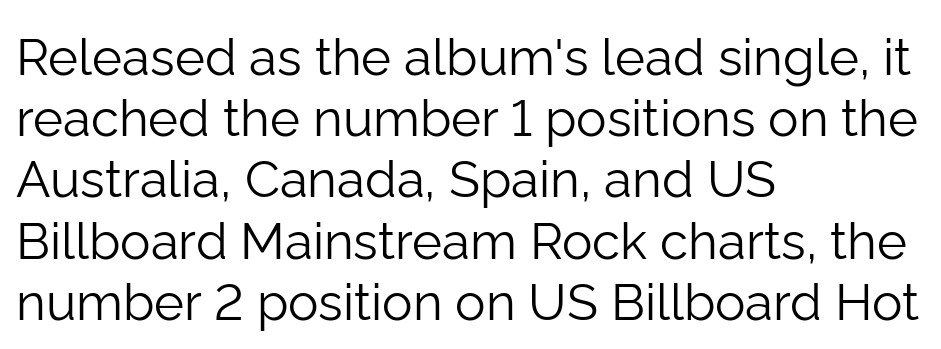
The face used here is proportionally spaced, like ordinary book or web type. You could call the tracking neutral — neither tight nor loose. This rendering uses left alignment, leaving the right contour irregular. Rule under the text: the space is simply empty. The font family rendered here belongs to the sans-serif group. Weight class: somewhere from thin through regular.
